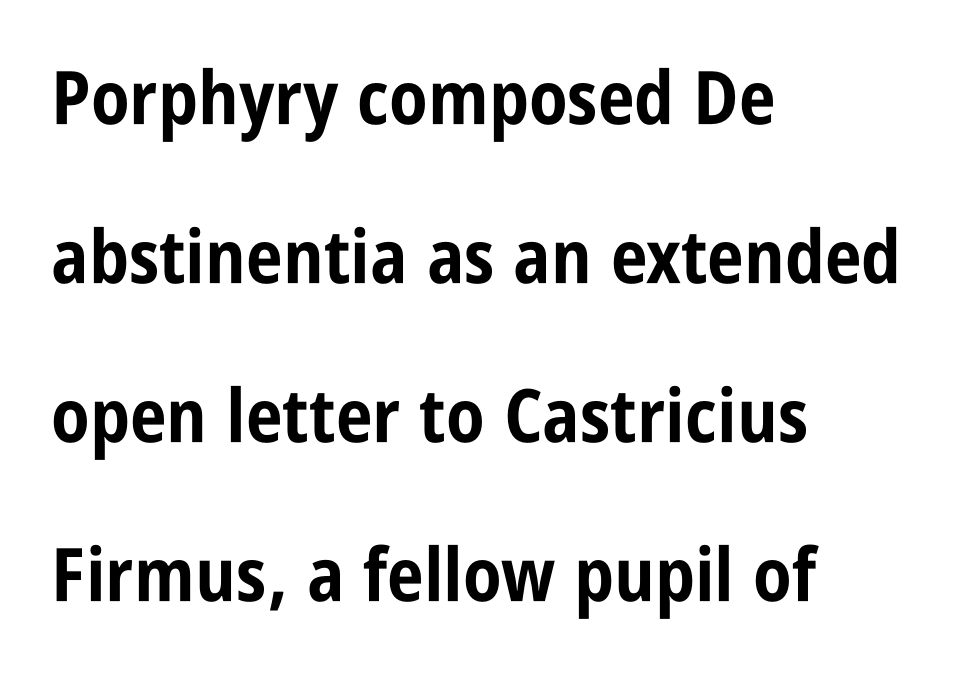
{"serif": "no", "italic": "no", "bold": "yes", "weight": "bold", "width": "condensed", "stroke_contrast": "low", "x_height": "large", "monospaced": "no", "underline": "no", "align": "left", "line_spacing": "loose", "line_spacing_ratio": 2.15, "letter_spacing": "normal", "letter_spacing_em": 0.0, "glyph_px": 74}
